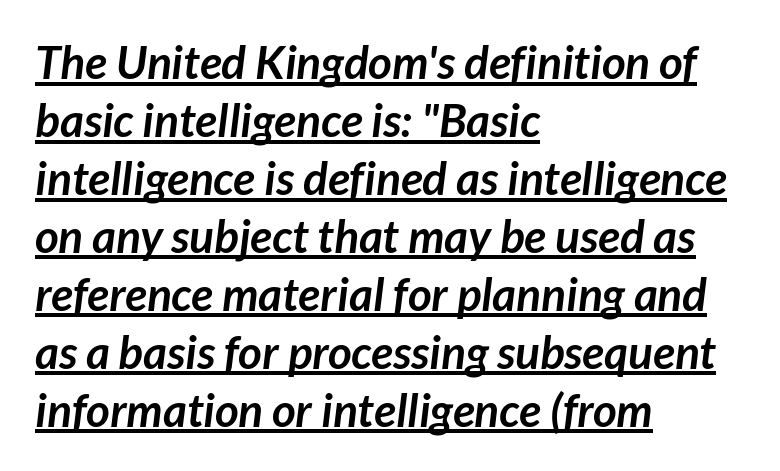
Heavy-handed strokes throughout: this text is bold. Looks like regular typesetting: each glyph gets only the width it needs. This sample keeps an unexceptional amount of space between lines. Type style note: lacks serifs. Students, note that the glyphs here touch the page at normal intervals. Casual observation: everything's shoved over to the left.
